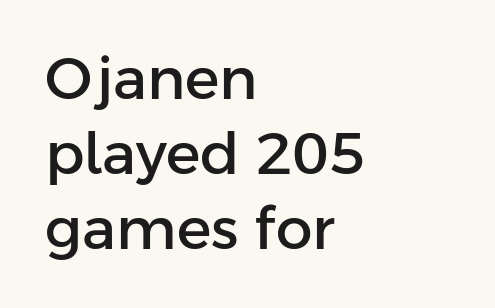
Q: Is the text italic (slanted)? A: No, it is upright.
Q: Is the typeface a serif or a sans-serif typeface? A: Sans-serif.
Q: Is the text underlined? A: No.
Q: How is the paragraph aligned? A: Left-aligned.
Q: Is the spacing between letters normal or unusually wide? A: Normal.
Q: Is the spacing between lines tight, normal or loose? A: Normal.
Q: Width (condensed, normal, or wide)? A: Normal.
Q: Stroke contrast? A: Low.
Q: x-height? A: Medium.
Q: Monospaced? A: No.
